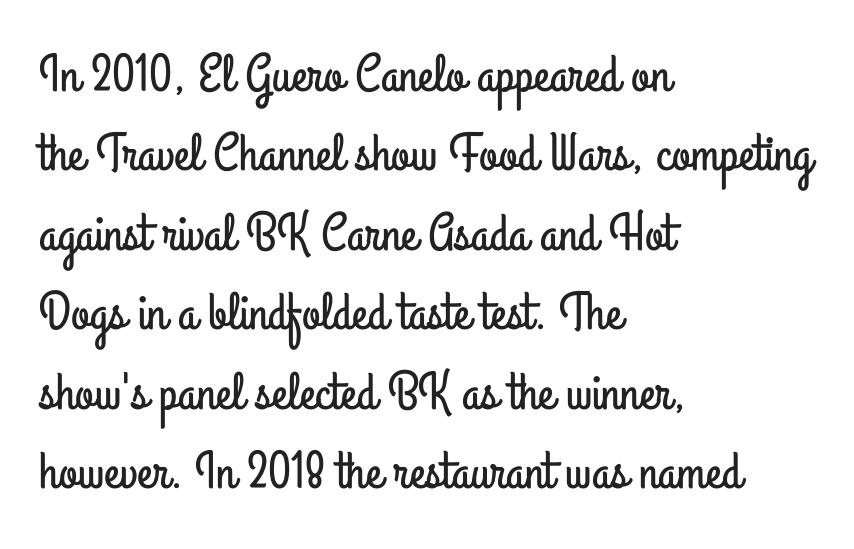
The image shows 53 px condensed sans-serif type, upright; set left-aligned, normal line spacing (1.5x), normal letter spacing, not underlined; low stroke contrast and a small x-height.
